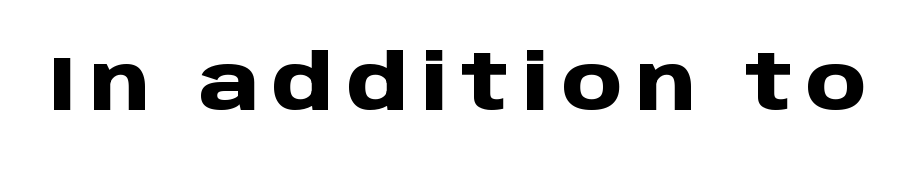
To sum up the face: it is a sans, with no serifs. This is roman type, the default non-slanted kind. The face used here is proportionally spaced, like ordinary book or web type. Just letters on the line, the space beneath them empty. Every letter is thick-stroked: bold, no question.
